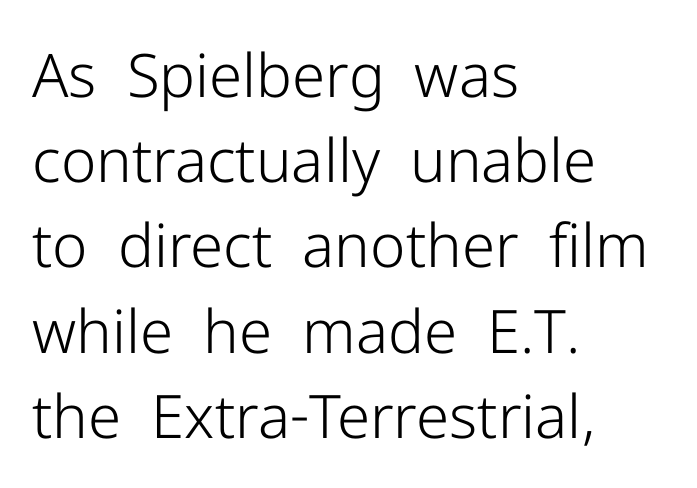
Q: Is the text bold? A: No.
Q: Is the text italic (slanted)? A: No, it is upright.
Q: Is the typeface a serif or a sans-serif typeface? A: Sans-serif.
Q: Is the text underlined? A: No.
Q: How is the paragraph aligned? A: Left-aligned.
Q: Is the spacing between letters normal or unusually wide? A: Normal.
Q: Is the spacing between lines tight, normal or loose? A: Normal.
Q: Width (condensed, normal, or wide)? A: Normal.
Q: Stroke contrast? A: Low.
Q: x-height? A: Medium.
Q: Monospaced? A: No.
